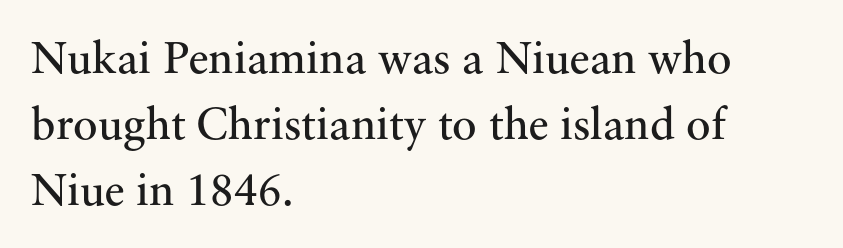
The image shows 46 px regular-weight serif type, upright; set left-aligned, normal line spacing (1.43x), normal letter spacing, not underlined; medium stroke contrast and a small x-height.
